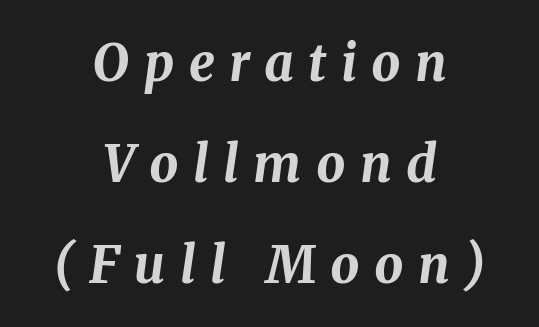
{"italic": "yes", "lean": "right", "slant_degrees": 8, "bold": "yes", "weight": "bold", "width": "normal", "stroke_contrast": "medium", "x_height": "medium", "monospaced": "no", "underline": "no", "align": "center", "line_spacing": "loose", "line_spacing_ratio": 1.98, "letter_spacing": "wide", "letter_spacing_em": 0.28, "glyph_px": 51}
